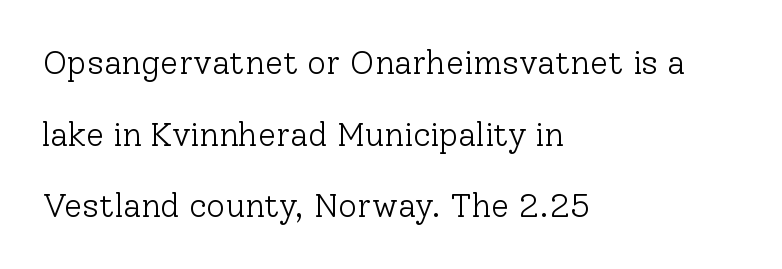
The letters advance in unequal steps, a hallmark of proportional type. Short note: letters normally spaced. Left-aligned paragraph, ragged on the right. The leading is generous, giving the passage an open texture. Only glyphs here, with clear space below each row. Compared with a typical body face, this is equally light or lighter still.
